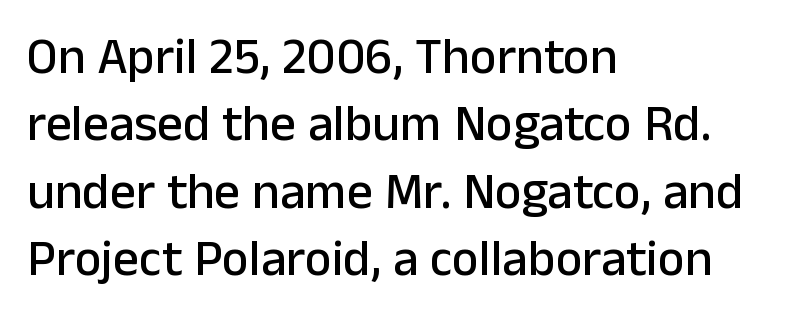
The image shows 51 px sans-serif type, upright; set left-aligned, normal line spacing (1.32x), normal letter spacing, not underlined; low stroke contrast and a medium x-height.
